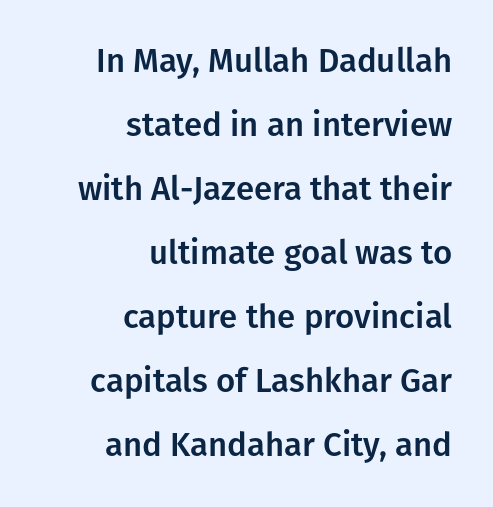
Short note: letters normally spaced. Proportional: the letters do not fall into vertical columns. Line spacing here is loose. Type style note: lacks serifs. The area under the type is left untouched. Typeset ragged left — the right edge is the straight one.
